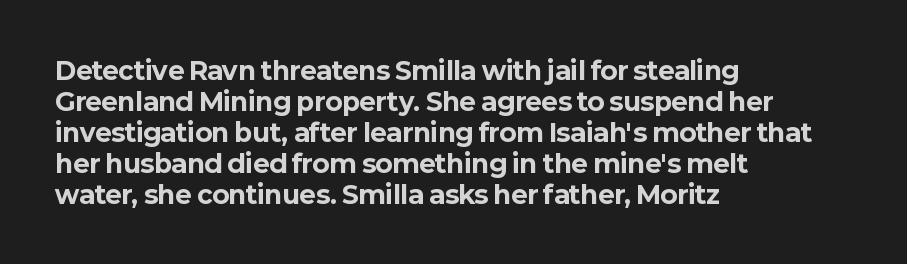
Q: Is the text bold? A: Yes.
Q: Is the text italic (slanted)? A: No, it is upright.
Q: Is the text underlined? A: No.
Q: How is the paragraph aligned? A: Left-aligned.
Q: Is the spacing between letters normal or unusually wide? A: Normal.
